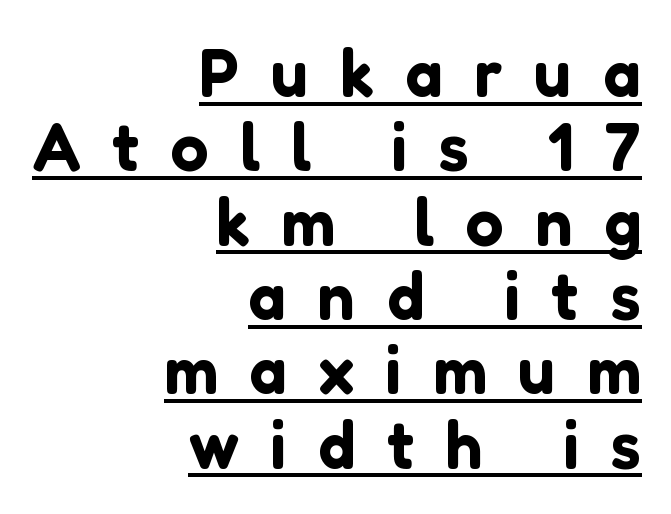
Has an underline been added? It has. Where is the straight margin? On the right. Interline gaps are noticeably narrow in this sample. Examine the stroke ends and you'll find no serifs. Each letter keeps its own natural width here, so spacing adapts to shape. These lines were composed using upright roman letters.
